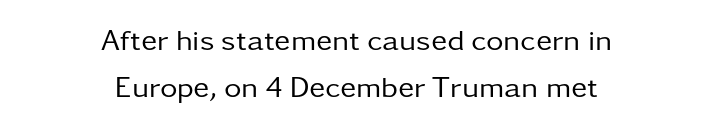
Q: Is the text bold? A: No.
Q: Is the text italic (slanted)? A: No, it is upright.
Q: Is the typeface a serif or a sans-serif typeface? A: Sans-serif.
Q: Is the text underlined? A: No.
Q: How is the paragraph aligned? A: Centered.
Q: Is the spacing between letters normal or unusually wide? A: Normal.
Q: Is the spacing between lines tight, normal or loose? A: Normal.
Q: Width (condensed, normal, or wide)? A: Normal.
Q: Stroke contrast? A: Low.
Q: x-height? A: Medium.
Q: Monospaced? A: No.
